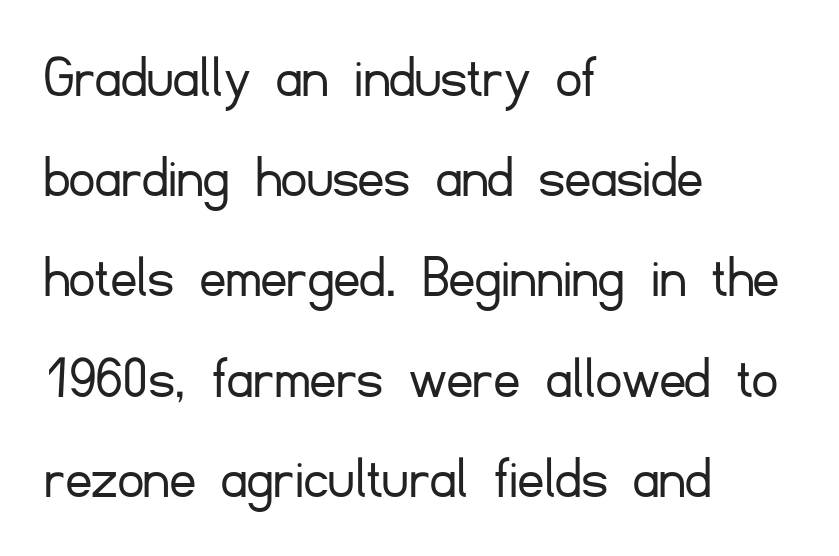
Q: Is the text bold? A: No.
Q: Is the text italic (slanted)? A: No, it is upright.
Q: Is the typeface a serif or a sans-serif typeface? A: Sans-serif.
Q: Is the text underlined? A: No.
Q: How is the paragraph aligned? A: Left-aligned.
Q: Is the spacing between letters normal or unusually wide? A: Normal.
Q: Is the spacing between lines tight, normal or loose? A: Normal.
Q: Width (condensed, normal, or wide)? A: Normal.
Q: Stroke contrast? A: Low.
Q: x-height? A: Small.
Q: Monospaced? A: No.
